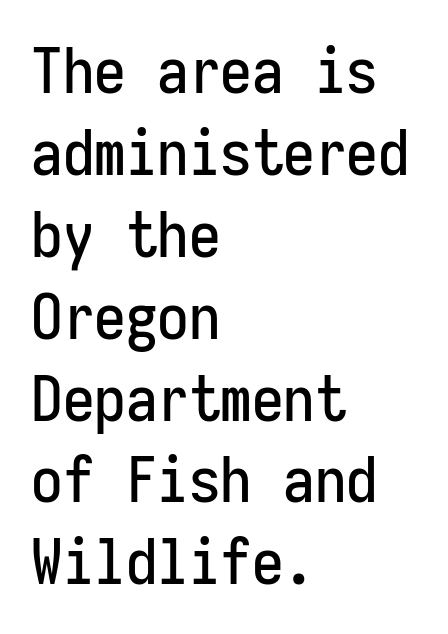
{"serif": "no", "italic": "no", "width": "condensed", "stroke_contrast": "low", "x_height": "medium", "monospaced": "yes", "underline": "no", "align": "left", "line_spacing": "normal", "line_spacing_ratio": 1.3, "letter_spacing": "normal", "letter_spacing_em": 0.0, "glyph_px": 63}
